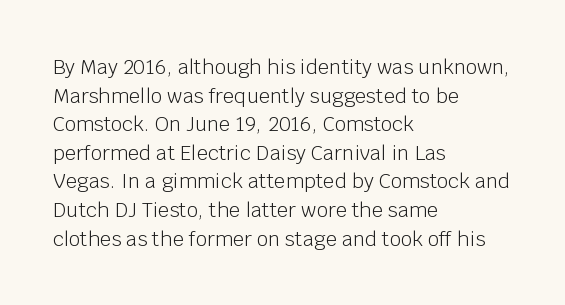
Q: Is the text bold? A: No.
Q: Is the text italic (slanted)? A: No, it is upright.
Q: Is the text underlined? A: No.
Q: How is the paragraph aligned? A: Left-aligned.
Q: Is the spacing between letters normal or unusually wide? A: Normal.
Q: Is the spacing between lines tight, normal or loose? A: Normal.
